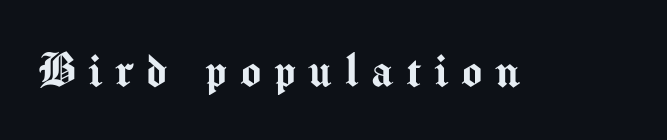
Q: Is the text italic (slanted)? A: No, it is upright.
Q: Is the typeface a serif or a sans-serif typeface? A: Sans-serif.
Q: Is the text underlined? A: No.
Q: Is the spacing between letters normal or unusually wide? A: Unusually wide.
Q: Width (condensed, normal, or wide)? A: Normal.
Q: Stroke contrast? A: Medium.
Q: x-height? A: Medium.
Q: Monospaced? A: No.
